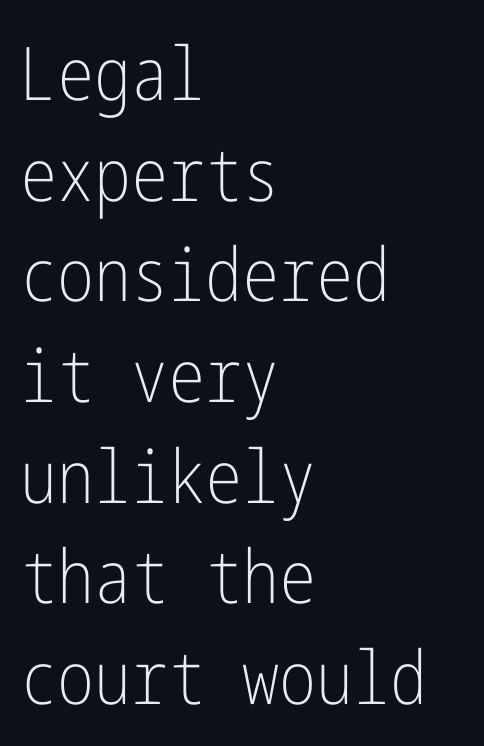
No letter is thick-stroked: the sample isn't bold. All the whitespace from short lines collects on the right. The lettering stays uniformly vertical, giving the passage a roman look. Standard letterfit; no display-style spreading of the glyphs. The typeface chosen for these lines omits serifs. This block has exactly the height ordinary leading produces.
